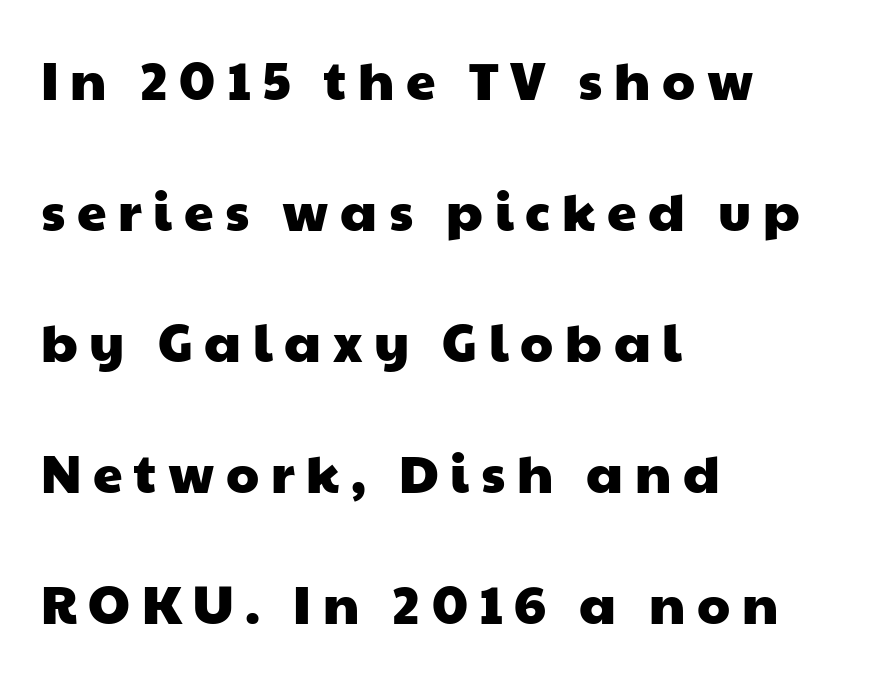
The image shows 53 px wide sans-serif type; set left-aligned, loose line spacing (2.47x), unusually wide letter spacing (+0.22 em), not underlined; low stroke contrast and a medium x-height.
